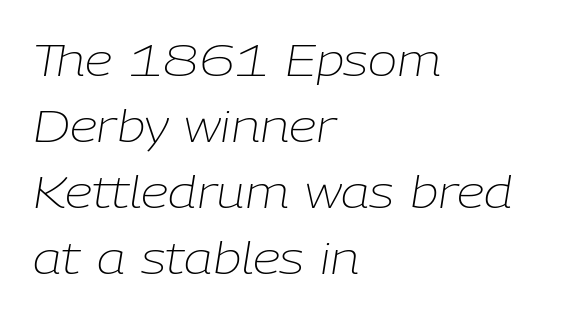
{"italic": "yes", "lean": "right", "slant_degrees": 9, "bold": "no", "weight": "light", "width": "normal", "stroke_contrast": "low", "x_height": "medium", "monospaced": "no", "underline": "no", "align": "left", "line_spacing": "normal", "line_spacing_ratio": 1.5, "letter_spacing": "normal", "letter_spacing_em": 0.0, "glyph_px": 44}
